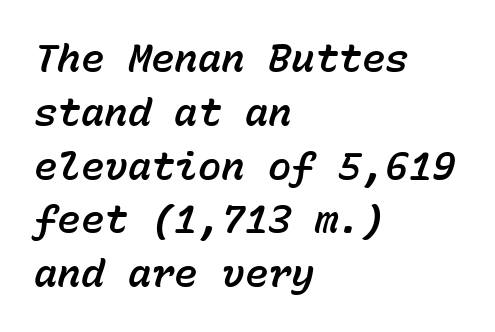
{"italic": "yes", "lean": "right", "slant_degrees": 15, "width": "normal", "stroke_contrast": "low", "x_height": "medium", "monospaced": "yes", "underline": "no", "align": "left", "line_spacing": "normal", "line_spacing_ratio": 1.38, "letter_spacing": "normal", "letter_spacing_em": 0.0, "glyph_px": 39}
